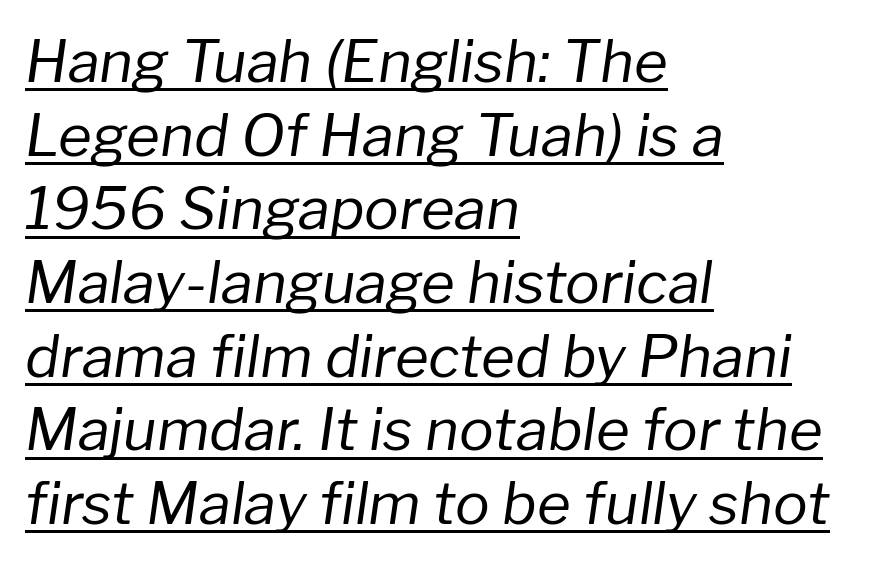
Q: Is the text bold? A: No.
Q: Is the text italic (slanted)? A: Yes, it leans right by about 8 degrees.
Q: Is the text underlined? A: Yes.
Q: How is the paragraph aligned? A: Left-aligned.
Q: Is the spacing between letters normal or unusually wide? A: Normal.
Q: Is the spacing between lines tight, normal or loose? A: Normal.
Q: Width (condensed, normal, or wide)? A: Normal.
Q: Stroke contrast? A: Low.
Q: x-height? A: Medium.
Q: Monospaced? A: No.
